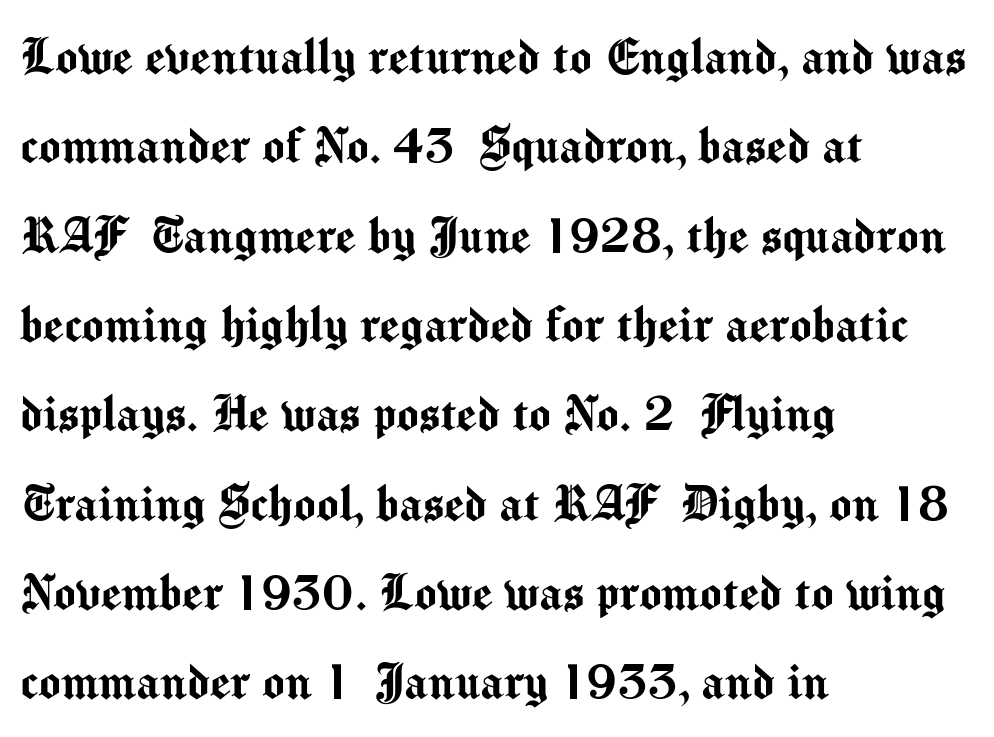
The image shows 58 px sans-serif type, upright; set left-aligned, normal line spacing (1.54x), normal letter spacing, not underlined; medium stroke contrast and a medium x-height.
